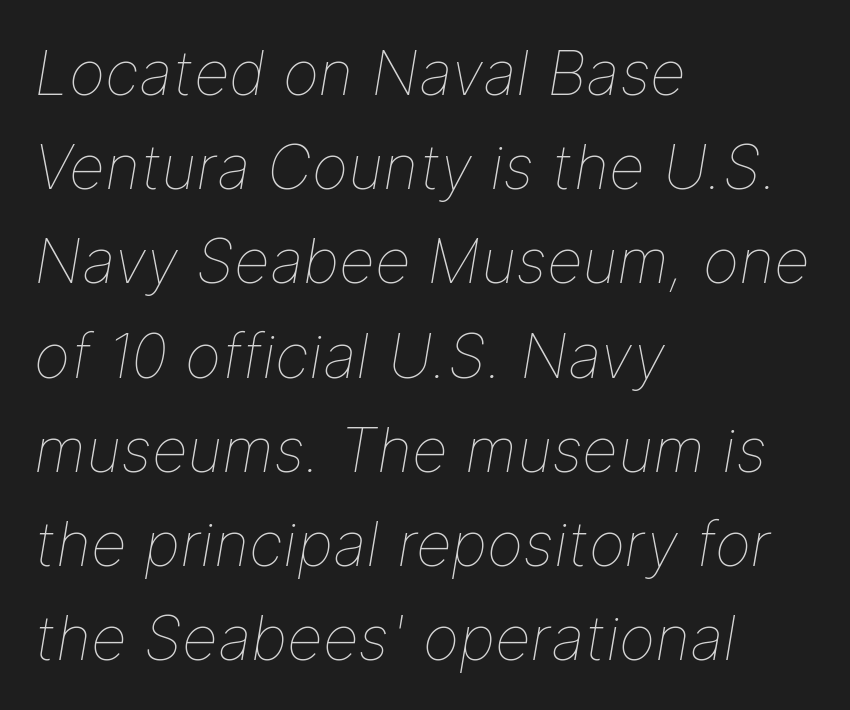
You could not count columns in this text — the font is proportionally spaced. Yep, that's italic — everything's leaning. Horizontal alignment here is leftward, the default for most running prose. Weight class: somewhere from thin through regular. You could call the tracking neutral — neither tight nor loose.
